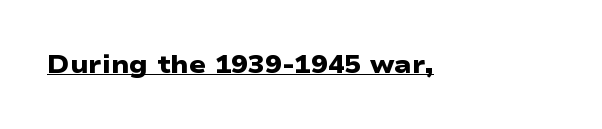
{"bold": "yes", "underline": "yes", "letter_spacing": "normal", "letter_spacing_em": 0.0, "glyph_px": 25}
